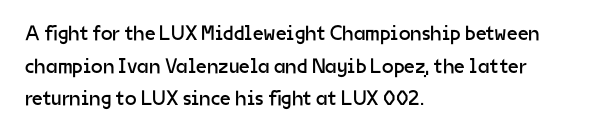
The image shows 21 px text type, upright; set left-aligned, normal line spacing (1.55x), normal letter spacing, not underlined.
